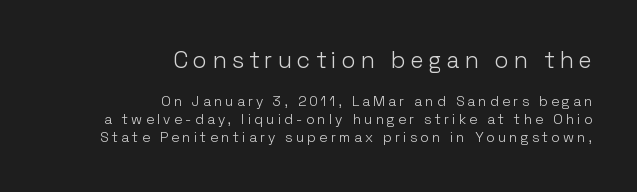
{"italic": "no", "bold": "no", "underline": "no", "align": "right", "line_spacing": "normal", "line_spacing_ratio": 1.26, "letter_spacing": "wide", "letter_spacing_em": 0.24, "larger_block": "first", "size_ratio": 1.64, "glyph_px": 23}
